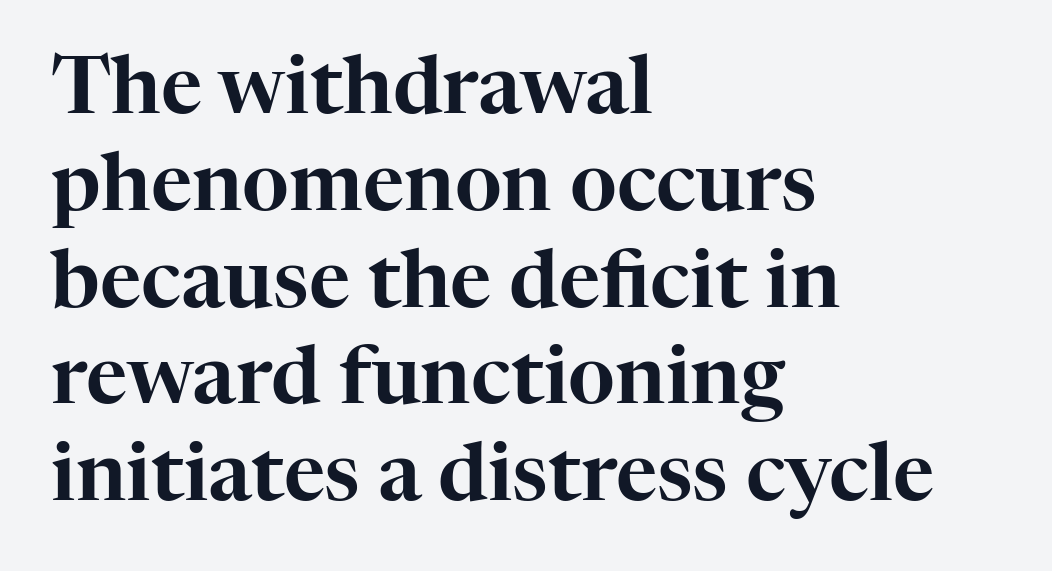
A bare baseline throughout the passage. Notice how the passage keeps a crisp vertical edge on the left only. Each word holds together tightly as a unit, with standard inter-letter gaps. Font category for this specimen: serif. Characters remain perfectly vertical along every line. The passage shown is typed in a proportional face where columns would drift.
